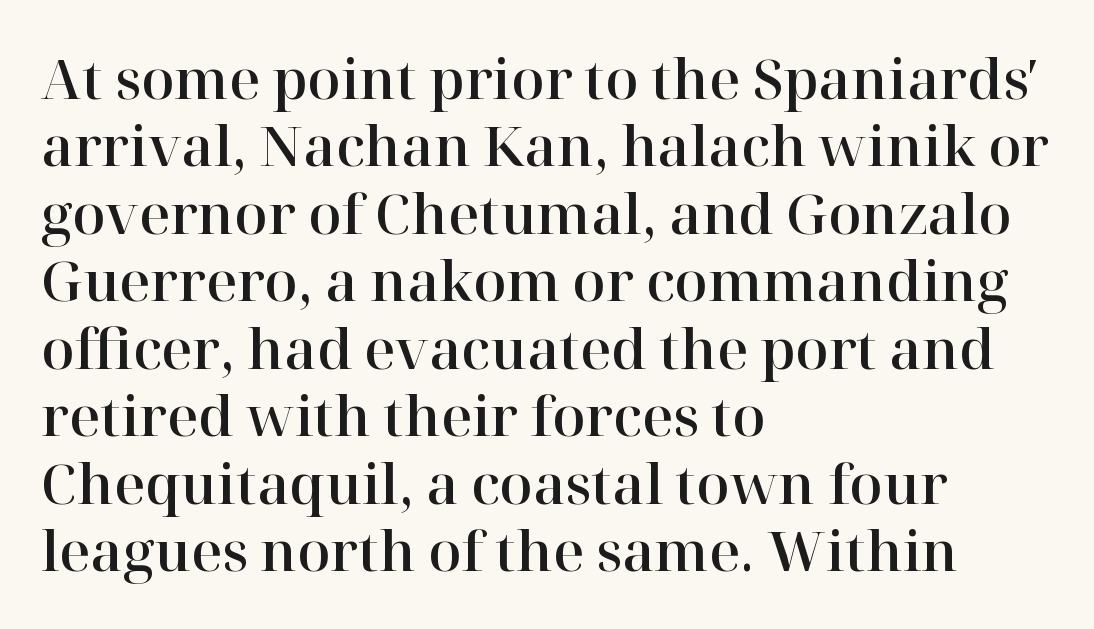
Q: Is the text italic (slanted)? A: No, it is upright.
Q: Is the typeface a serif or a sans-serif typeface? A: Serif.
Q: Is the text underlined? A: No.
Q: How is the paragraph aligned? A: Left-aligned.
Q: Is the spacing between letters normal or unusually wide? A: Normal.
Q: Is the spacing between lines tight, normal or loose? A: Normal.
Q: Width (condensed, normal, or wide)? A: Normal.
Q: Stroke contrast? A: High.
Q: x-height? A: Medium.
Q: Monospaced? A: No.
